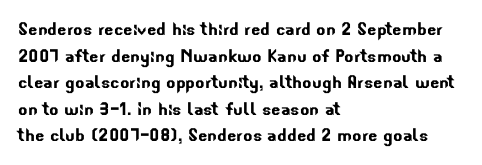
The image shows 22 px text type; set left-aligned, line spacing 1.21x, normal letter spacing, not underlined.
